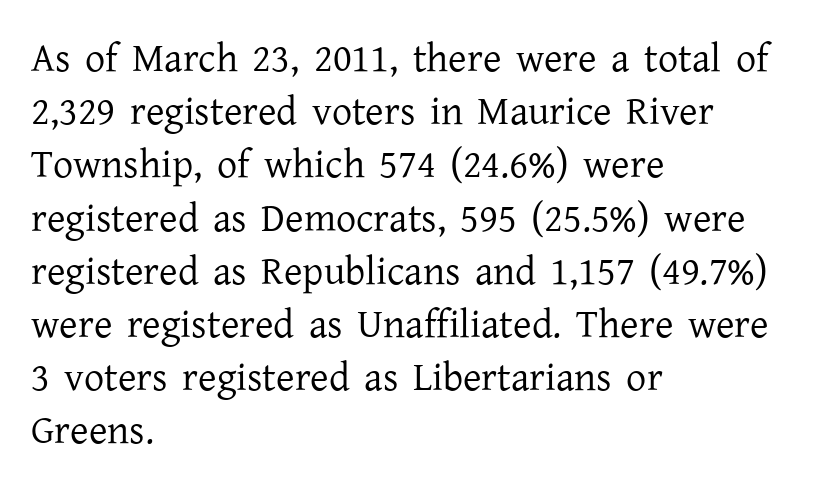
Q: Is the text bold? A: No.
Q: Is the text italic (slanted)? A: No, it is upright.
Q: Is the typeface a serif or a sans-serif typeface? A: Serif.
Q: Is the text underlined? A: No.
Q: How is the paragraph aligned? A: Left-aligned.
Q: Is the spacing between letters normal or unusually wide? A: Normal.
Q: Is the spacing between lines tight, normal or loose? A: Normal.
Q: Width (condensed, normal, or wide)? A: Normal.
Q: Stroke contrast? A: Low.
Q: x-height? A: Medium.
Q: Monospaced? A: No.
